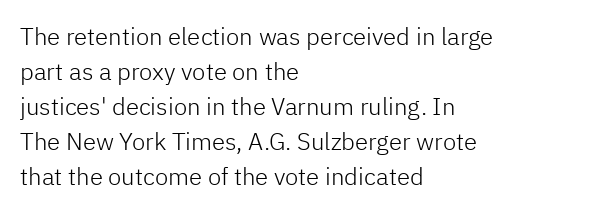
{"italic": "no", "bold": "no", "underline": "no", "align": "left", "line_spacing": "normal", "line_spacing_ratio": 1.46, "letter_spacing": "normal", "letter_spacing_em": 0.0, "glyph_px": 24}
